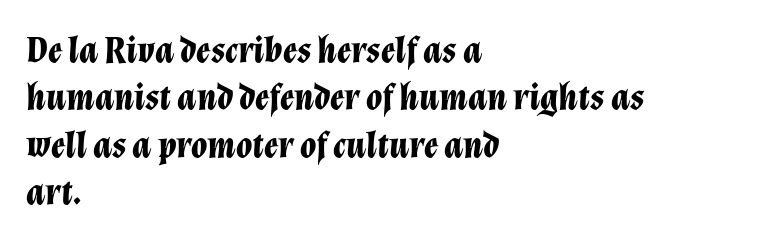
The image shows 37 px bold type, italic (leaning right); set left-aligned, normal line spacing (1.28x), normal letter spacing, not underlined; low stroke contrast and a medium x-height.
